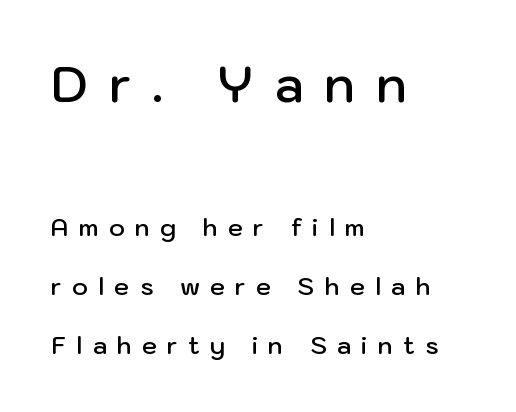
The image shows 49 px semibold sans-serif type, upright; set left-aligned, loose line spacing (2.46x), unusually wide letter spacing (+0.43 em), not underlined; the first (top) block is 2.04x larger; low stroke contrast and a medium x-height.
